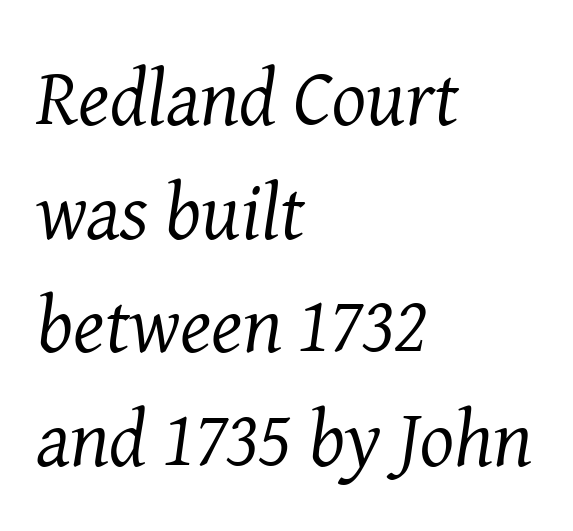
Q: Is the text bold? A: No.
Q: Is the text italic (slanted)? A: Yes, it leans right by about 8 degrees.
Q: Is the typeface a serif or a sans-serif typeface? A: Serif.
Q: Is the text underlined? A: No.
Q: How is the paragraph aligned? A: Left-aligned.
Q: Is the spacing between letters normal or unusually wide? A: Normal.
Q: Is the spacing between lines tight, normal or loose? A: Normal.
Q: Width (condensed, normal, or wide)? A: Normal.
Q: Stroke contrast? A: Medium.
Q: x-height? A: Medium.
Q: Monospaced? A: No.
